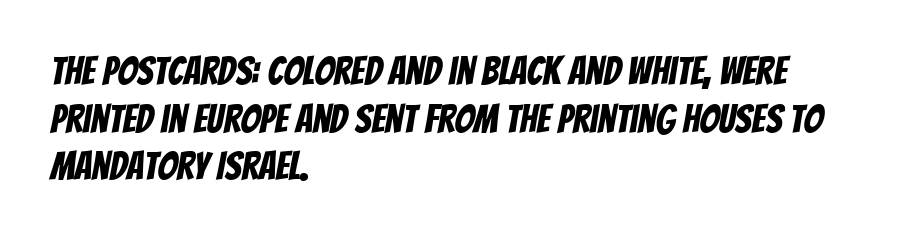
The image shows 39 px condensed sans-serif type; set left-aligned, line spacing 1.22x, normal letter spacing, not underlined; low stroke contrast and a large x-height.
